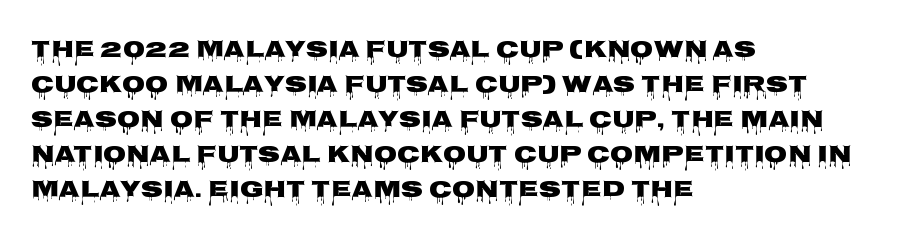
Q: Is the text bold? A: Yes.
Q: Is the text italic (slanted)? A: No, it is upright.
Q: Is the text underlined? A: No.
Q: How is the paragraph aligned? A: Left-aligned.
Q: Is the spacing between letters normal or unusually wide? A: Normal.
Q: Is the spacing between lines tight, normal or loose? A: Normal.
